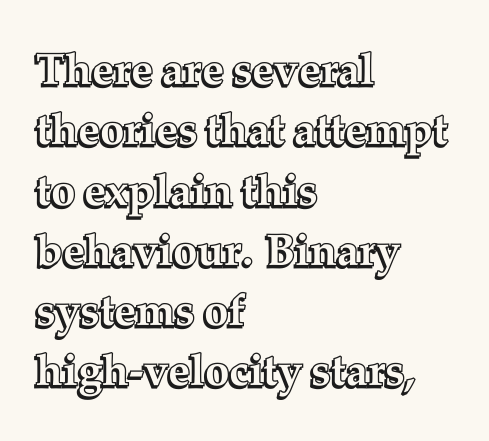
The image shows 44 px text type, upright; set left-aligned, normal line spacing (1.37x), normal letter spacing, not underlined; a medium x-height.
